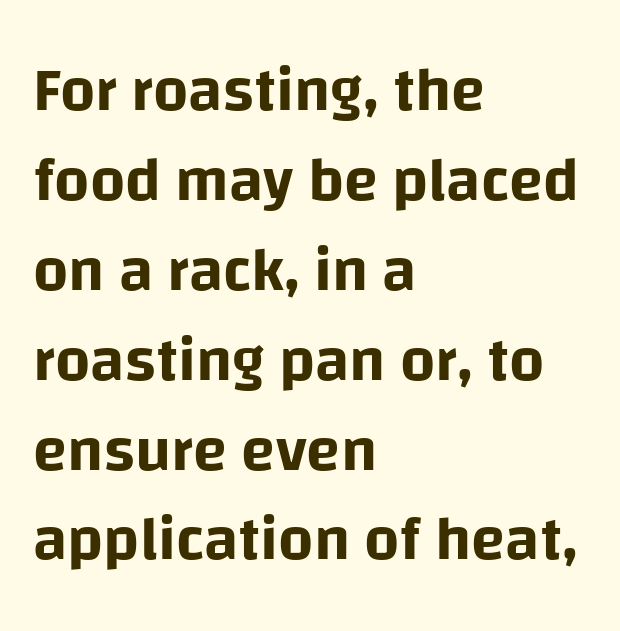
The image shows 62 px sans-serif type, upright; set left-aligned, normal line spacing (1.45x), normal letter spacing, not underlined; low stroke contrast and a large x-height.
